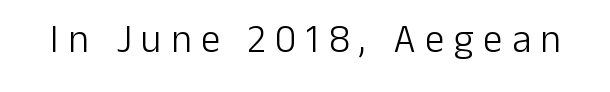
You could only call the tracking loose — the letters float apart. Rule under the text: the space is simply empty. The face used here is a sans, in the tradition of grotesques and geometrics. No italicization has been applied; the sample stays upright. Note the varied advance widths — an 'i' is clearly narrower than an 'm'.
